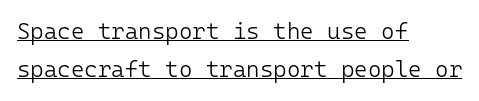
Q: Is the text bold? A: No.
Q: Is the text italic (slanted)? A: No, it is upright.
Q: Is the text underlined? A: Yes.
Q: How is the paragraph aligned? A: Left-aligned.
Q: Is the spacing between letters normal or unusually wide? A: Normal.
Q: Is the spacing between lines tight, normal or loose? A: Normal.
